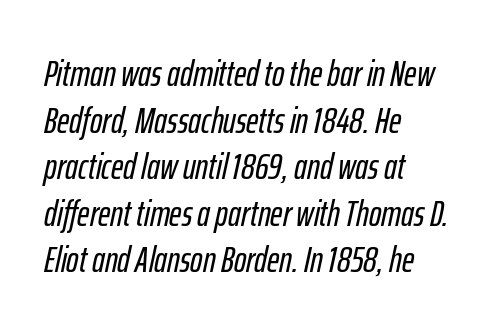
Underlining? Definitely not there. One glance says typical: line gaps are just what's usual. Notice how the stems are inclined rather than vertical — that's the hallmark of italics. In CSS terms this would be text-align: left.
